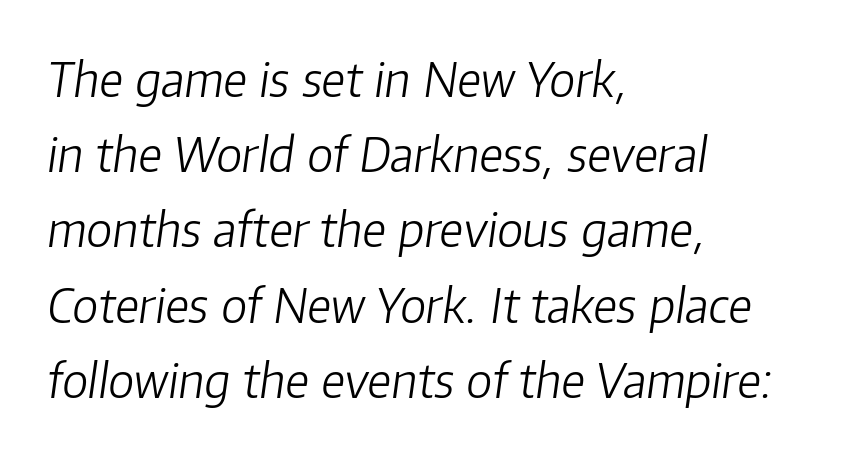
{"italic": "yes", "lean": "right", "slant_degrees": 8, "bold": "no", "weight": "light", "width": "normal", "stroke_contrast": "low", "x_height": "medium", "monospaced": "no", "underline": "no", "align": "left", "line_spacing": "normal", "line_spacing_ratio": 1.6, "letter_spacing": "normal", "letter_spacing_em": 0.0, "glyph_px": 47}
